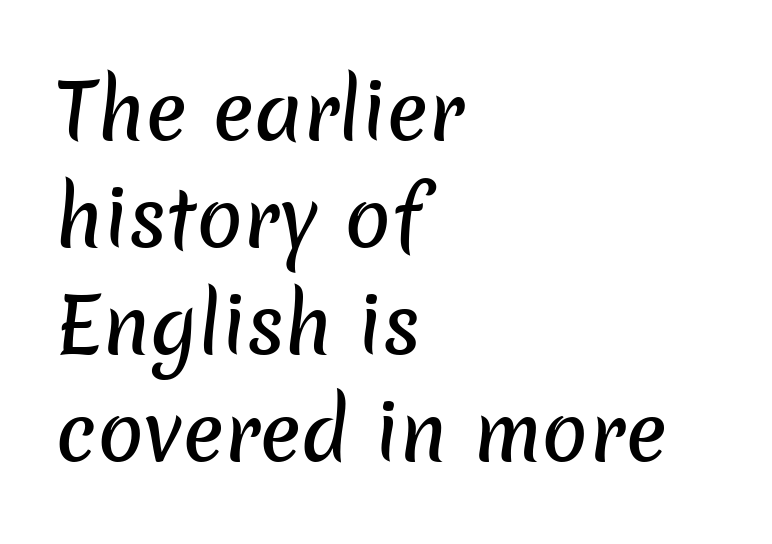
Q: Is the typeface a serif or a sans-serif typeface? A: Sans-serif.
Q: Is the text underlined? A: No.
Q: How is the paragraph aligned? A: Left-aligned.
Q: Is the spacing between letters normal or unusually wide? A: Normal.
Q: Is the spacing between lines tight, normal or loose? A: Normal.
Q: Width (condensed, normal, or wide)? A: Normal.
Q: Stroke contrast? A: Low.
Q: x-height? A: Medium.
Q: Monospaced? A: No.
